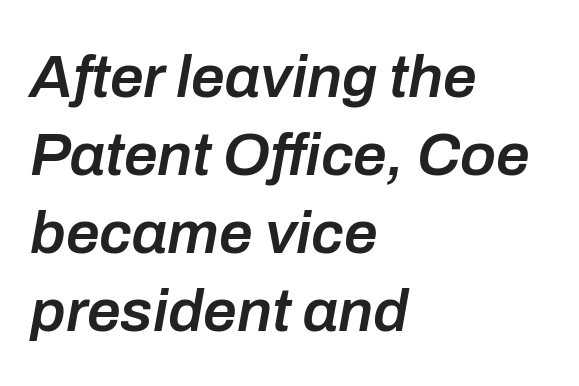
{"italic": "yes", "lean": "right", "slant_degrees": 10, "bold": "semi", "weight": "semibold", "width": "normal", "stroke_contrast": "low", "x_height": "medium", "monospaced": "no", "underline": "no", "align": "left", "line_spacing": "normal", "line_spacing_ratio": 1.3, "letter_spacing": "normal", "letter_spacing_em": 0.0, "glyph_px": 60}
